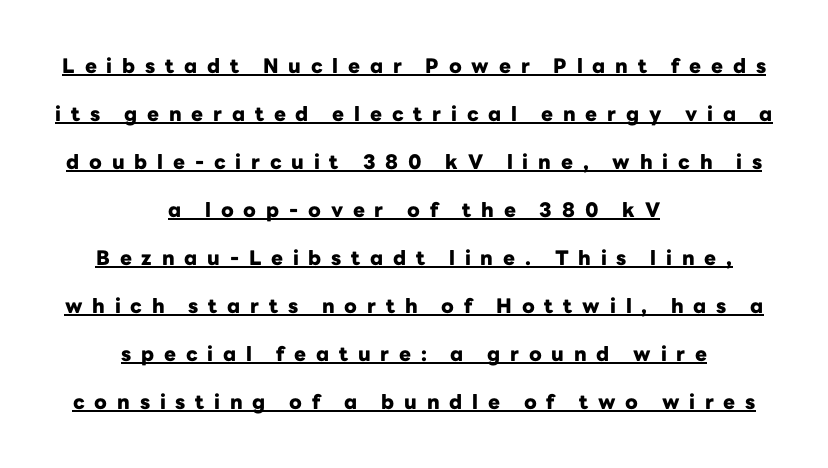
{"italic": "no", "bold": "yes", "underline": "yes", "align": "center", "line_spacing": "loose", "line_spacing_ratio": 2.4, "letter_spacing": "wide", "letter_spacing_em": 0.49, "glyph_px": 20}
